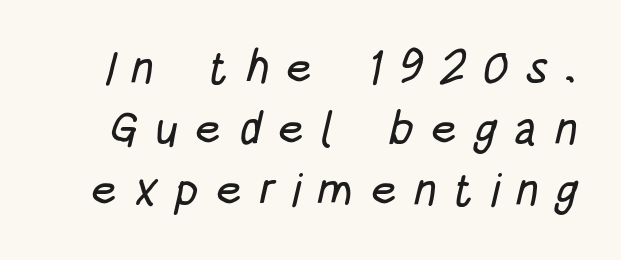
{"serif": "no", "width": "condensed", "stroke_contrast": "low", "x_height": "large", "monospaced": "no", "underline": "no", "line_spacing": "normal", "line_spacing_ratio": 1.33, "letter_spacing": "wide", "letter_spacing_em": 0.36, "glyph_px": 46}
